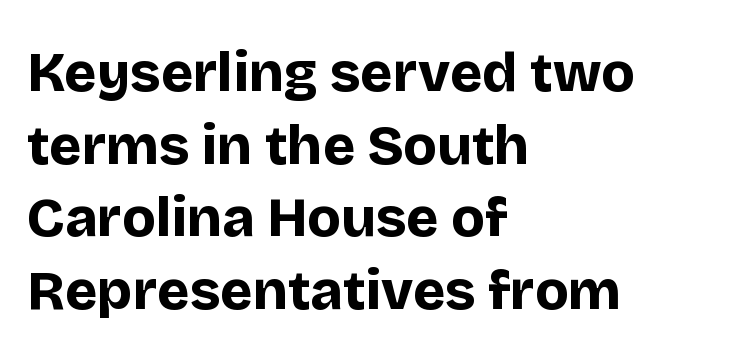
Q: Is the text bold? A: Yes.
Q: Is the text italic (slanted)? A: No, it is upright.
Q: Is the typeface a serif or a sans-serif typeface? A: Sans-serif.
Q: Is the text underlined? A: No.
Q: How is the paragraph aligned? A: Left-aligned.
Q: Is the spacing between letters normal or unusually wide? A: Normal.
Q: Is the spacing between lines tight, normal or loose? A: Normal.
Q: Width (condensed, normal, or wide)? A: Normal.
Q: Stroke contrast? A: Low.
Q: x-height? A: Large.
Q: Monospaced? A: No.
